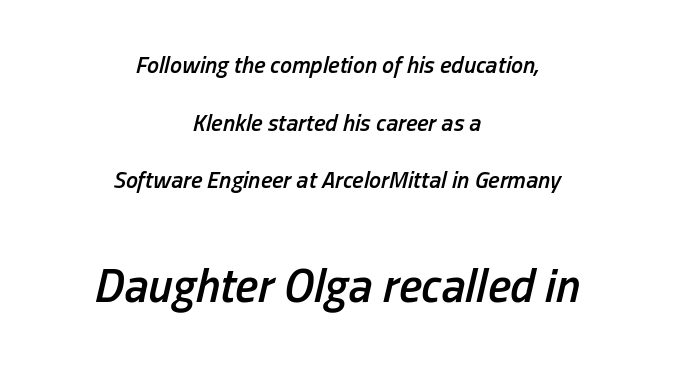
The type is set solid horizontally, with unmodified tracking. Compared with typical paragraphs, the rows here are farther apart. Horizontal alignment here is central, giving a formal, balanced look. In terms of weight, the rendering is demibold, just under bold.
